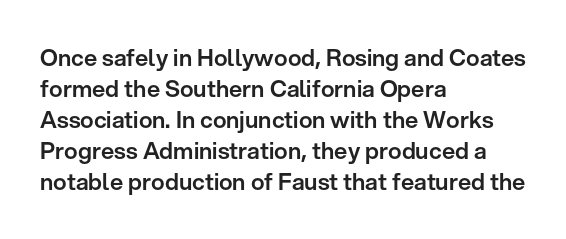
{"italic": "no", "underline": "no", "align": "left", "line_spacing": "normal", "line_spacing_ratio": 1.35, "letter_spacing": "normal", "letter_spacing_em": 0.0, "glyph_px": 23}
